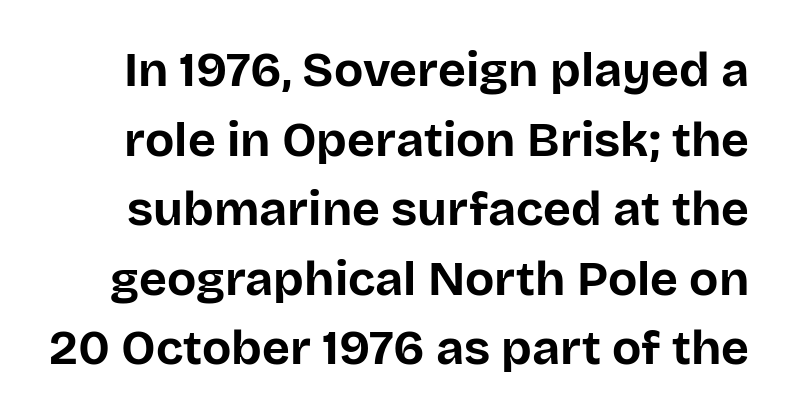
If you measured baseline to baseline, you'd find a middling distance. Caption: bold face, heavy strokes. Descenders hang freely into open space. These lines are composed in type without serifs. The passage shown is typed in a proportional face where columns would drift.
